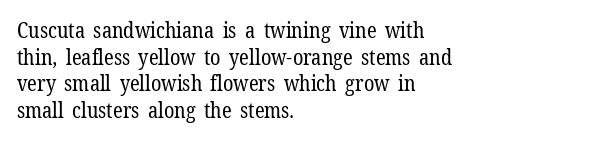
Summary of weight: not heavy and not bold. The vertical gap from one line to the next is medium. The type is set solid horizontally, with unmodified tracking. No italicization has been applied; the sample stays upright. The paragraph shown leans on its left margin. The gap between lines stays unmarked.
